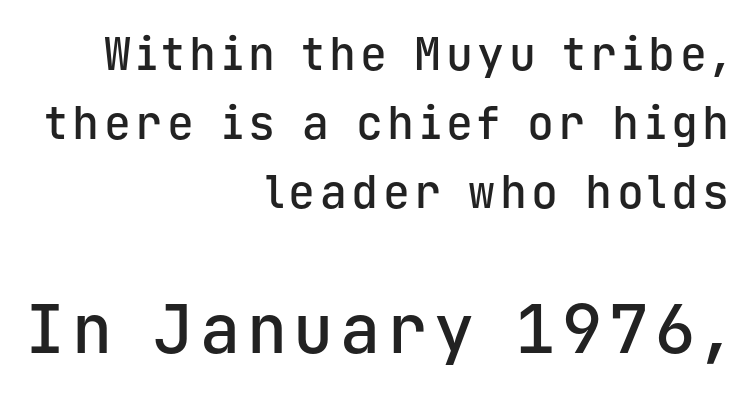
Unmarked baselines from the first word to the last. Posture: vertical. If you measured baseline to baseline, you'd find a middling distance. The designer gave the closing block more size than the opening block. As a designer I'd log this as weight 600, semibold. A typesetter would call this monospace, since all characters share one set width.
